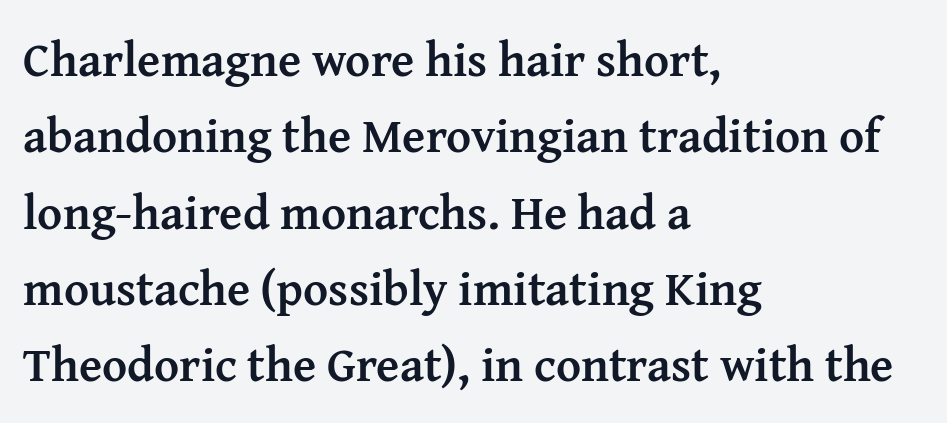
When letters stand straight like this, we call the style roman or upright. The designer left line spacing at the default. The type is set solid horizontally, with unmodified tracking. A bare baseline throughout the passage. Note the varied advance widths — an 'i' is clearly narrower than an 'm'. The rendering uses a bold face; every stroke is thick and dark.
